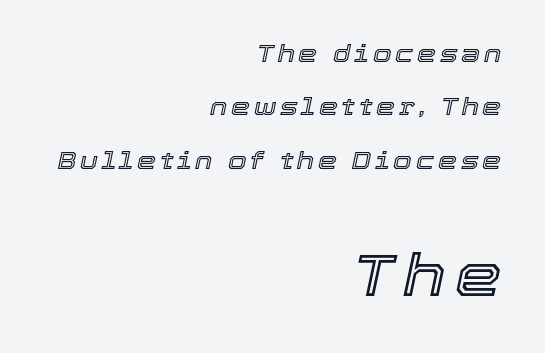
Reading down the block, your eye finds every line finishing at a fixed right position. Yep, that's italic — everything's leaning. Rows of type keep a wide berth in the vertical direction. Reading top to bottom, the characters get bigger at the block break. Bare-footed words on every line. Is this a fixed-width face? No — the glyphs have proportional, varying widths.
